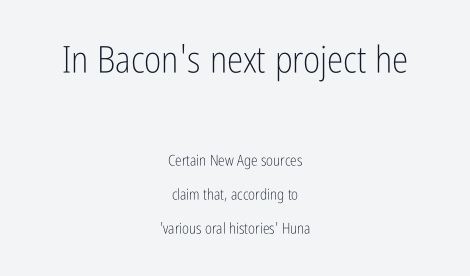
Q: Is the text bold? A: No.
Q: Is the text italic (slanted)? A: No, it is upright.
Q: Is the typeface a serif or a sans-serif typeface? A: Sans-serif.
Q: Is the text underlined? A: No.
Q: How is the paragraph aligned? A: Centered.
Q: Is the spacing between letters normal or unusually wide? A: Normal.
Q: Is the spacing between lines tight, normal or loose? A: Loose.
Q: Which block of text is set in a larger size, the first (top) or the second (bottom)? A: The first (top) one.
Q: Width (condensed, normal, or wide)? A: Condensed.
Q: Stroke contrast? A: Low.
Q: x-height? A: Medium.
Q: Monospaced? A: No.
